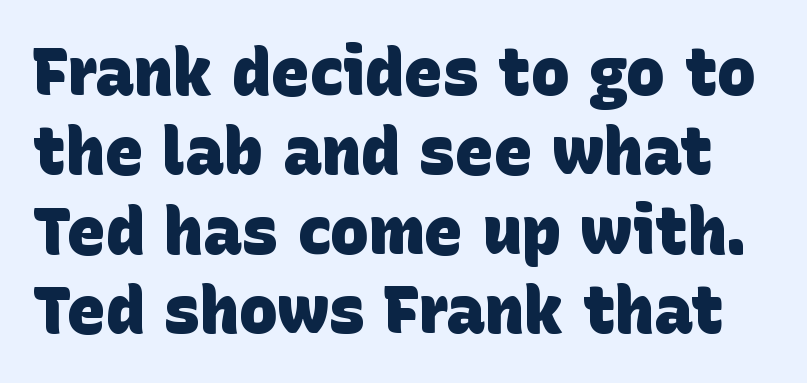
Q: Is the text bold? A: Yes.
Q: Is the typeface a serif or a sans-serif typeface? A: Sans-serif.
Q: Is the text underlined? A: No.
Q: Is the spacing between letters normal or unusually wide? A: Normal.
Q: Width (condensed, normal, or wide)? A: Normal.
Q: Stroke contrast? A: Low.
Q: x-height? A: Large.
Q: Monospaced? A: No.
